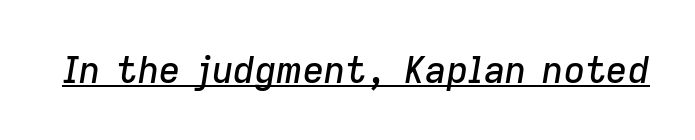
Q: Is the text italic (slanted)? A: Yes, it leans right by about 9 degrees.
Q: Is the text underlined? A: Yes.
Q: Is the spacing between letters normal or unusually wide? A: Normal.
Q: Width (condensed, normal, or wide)? A: Normal.
Q: Stroke contrast? A: Low.
Q: x-height? A: Medium.
Q: Monospaced? A: No.
